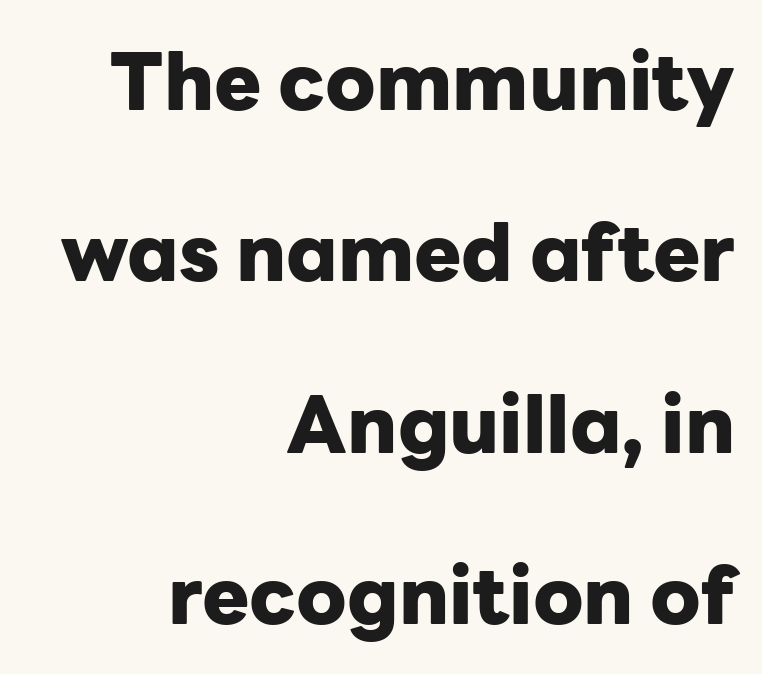
The image shows 79 px heavy sans-serif type, upright; set right-aligned, loose line spacing (2.17x), normal letter spacing, not underlined; low stroke contrast and a medium x-height.
